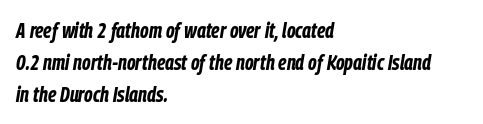
{"italic": "yes", "lean": "right", "slant_degrees": 9, "bold": "yes", "underline": "no", "align": "left", "line_spacing": "normal", "line_spacing_ratio": 1.46, "letter_spacing": "normal", "letter_spacing_em": 0.0, "glyph_px": 22}
